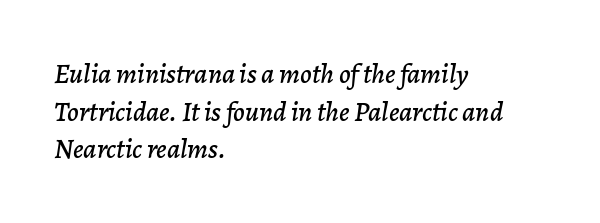
What stands out about the letter spacing? Nothing — it is the standard amount. These lines are rendered in a variable-pitch font. The passage shown is not underscored anywhere. Visually the block forms a straight wall on the left and a jagged coastline on the right. Each new line begins a customary step beneath the previous one.
